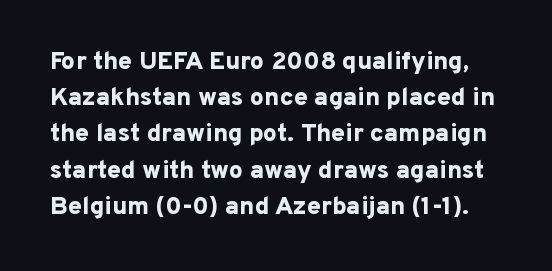
Q: Is the text bold? A: Yes.
Q: Is the text italic (slanted)? A: No, it is upright.
Q: Is the text underlined? A: No.
Q: Is the spacing between letters normal or unusually wide? A: Normal.
Q: Is the spacing between lines tight, normal or loose? A: Normal.
